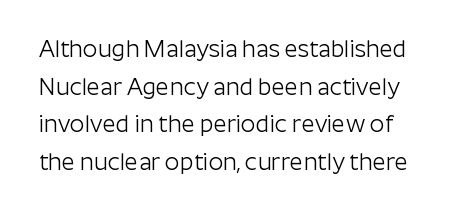
The image shows 23 px text type, upright; set normal line spacing (1.64x), normal letter spacing, not underlined.
